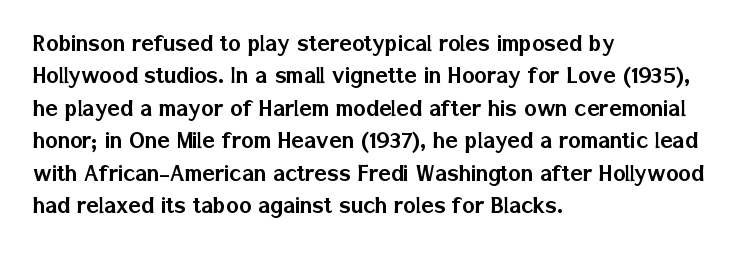
The image shows 26 px text type, upright; set left-aligned, normal line spacing (1.25x), normal letter spacing, not underlined.
